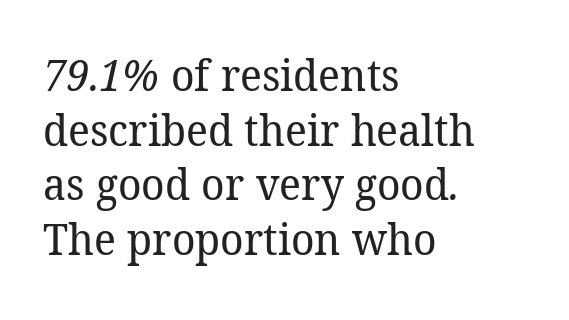
Bold? No — there's no thickening of the strokes. Varying glyph widths throughout — classic text-font behaviour. Stroke terminals: seriffed. This sample uses plain, unmodified letter spacing. The passage is arranged the way most books set body copy — flush left.
